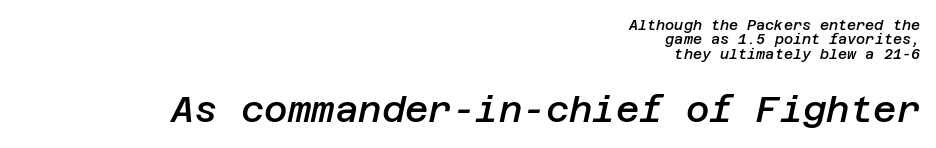
Q: Is the text bold? A: Semi-bold.
Q: Is the text italic (slanted)? A: Yes, it leans right by about 12 degrees.
Q: Is the text underlined? A: No.
Q: How is the paragraph aligned? A: Right-aligned.
Q: Is the spacing between letters normal or unusually wide? A: Normal.
Q: Is the spacing between lines tight, normal or loose? A: Tight.
Q: Which block of text is set in a larger size, the first (top) or the second (bottom)? A: The second (bottom) one.
Q: Width (condensed, normal, or wide)? A: Normal.
Q: Stroke contrast? A: Low.
Q: x-height? A: Large.
